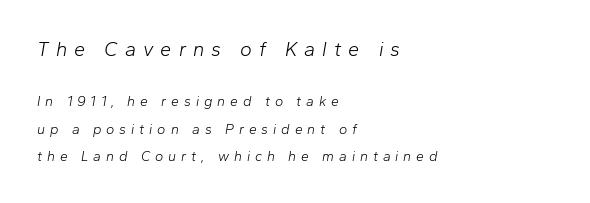
The lines are spread far apart with generous leading. A typesetter would call this heavily tracked-out type. Here the first block reads like a headline and the second like body copy. The compositor pushed each line to the left boundary.
